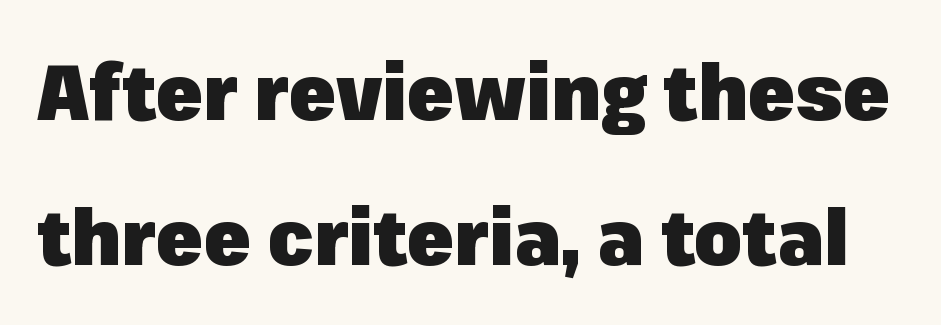
The image shows 77 px heavy sans-serif type, upright; set line spacing 1.88x, normal letter spacing, not underlined; low stroke contrast and a medium x-height.
